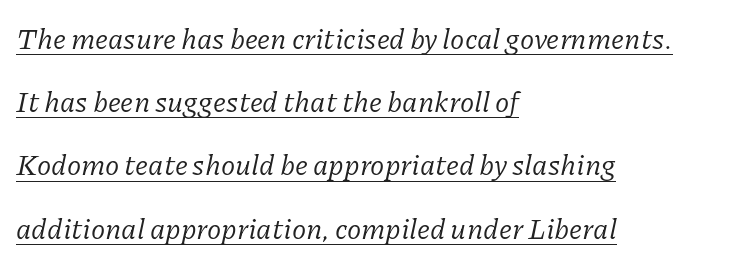
Standard letterfit; no display-style spreading of the glyphs. A quiet, ordinary-to-light weight characterises the typeface. Font category for this specimen: serif. An italicized treatment has been applied to the whole sample.
